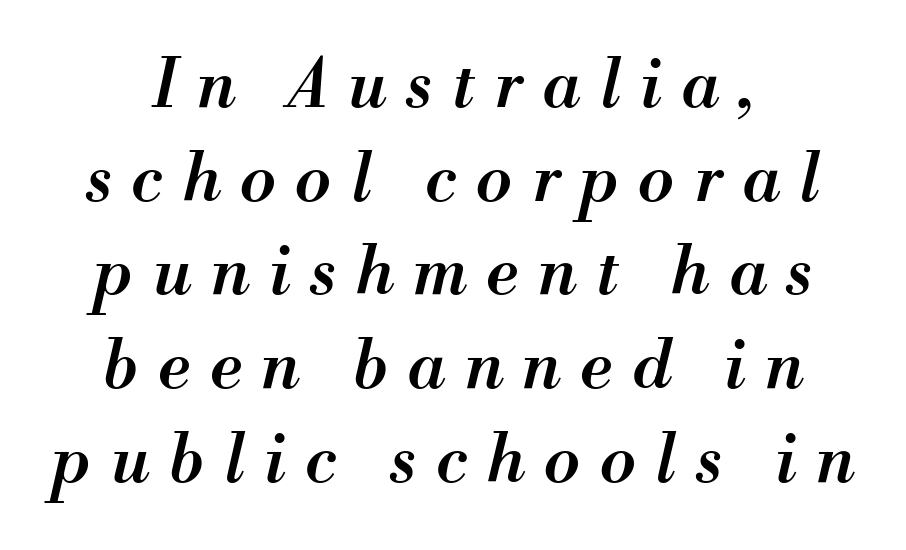
The image shows 66 px semibold type, italic (leaning right); set normal line spacing (1.42x), unusually wide letter spacing (+0.3 em), not underlined; medium stroke contrast and a small x-height.
